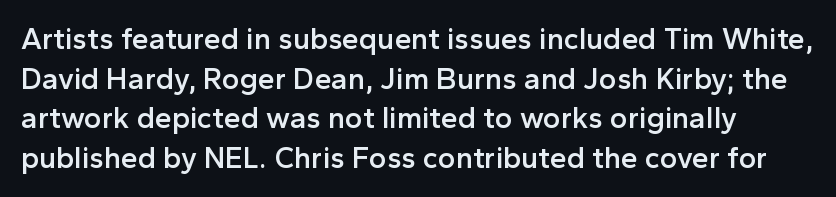
The image shows 30 px semibold sans-serif type, upright; set normal line spacing (1.32x), normal letter spacing, not underlined; a medium x-height.
